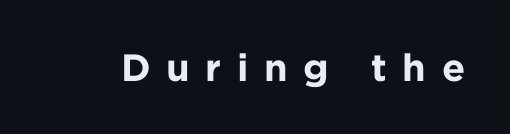
{"serif": "no", "italic": "no", "bold": "yes", "weight": "bold", "width": "normal", "stroke_contrast": "low", "x_height": "medium", "monospaced": "no", "underline": "no", "letter_spacing": "wide", "letter_spacing_em": 0.41, "glyph_px": 38}
